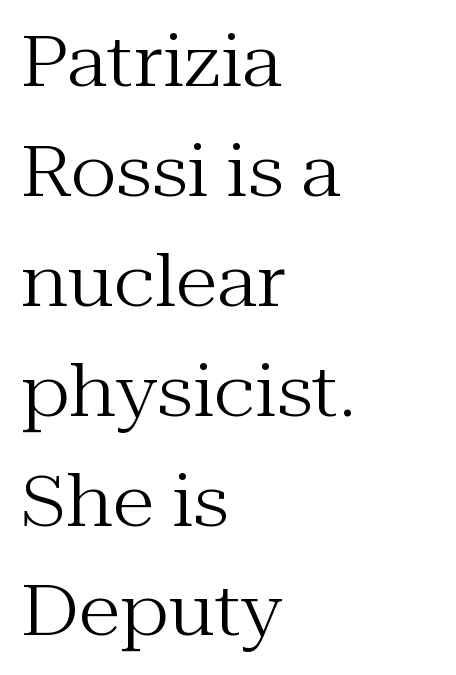
The rendering uses natural spacing where letterforms have individual widths. Leading matches the norm, producing a regular column. The strokes are not fattened; the text isn't bold. The space beneath each line is pristine and unruled. Is the letter spacing exaggerated? No — it looks like the ordinary default. To sum up the face: it has serifs.
